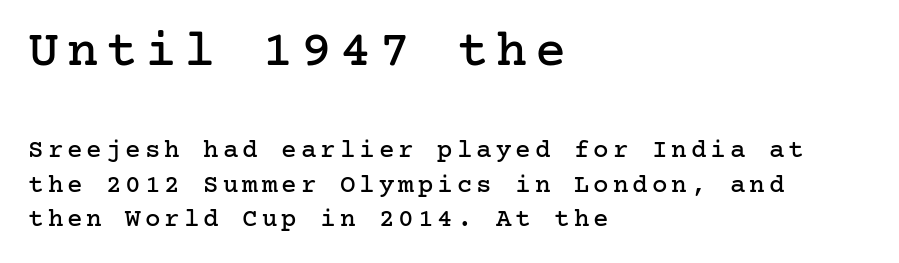
{"serif": "yes", "italic": "no", "width": "normal", "stroke_contrast": "low", "x_height": "medium", "underline": "no", "align": "left", "line_spacing": "normal", "line_spacing_ratio": 1.32, "larger_block": "first", "size_ratio": 2.0, "glyph_px": 52}
